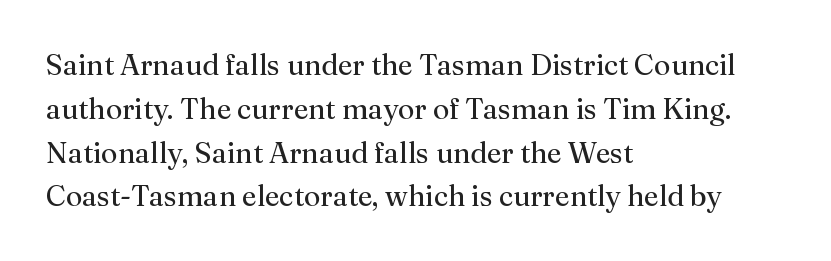
Weight class: somewhere from thin through regular. The setting favours the left margin, as ordinary paragraphs usually do. Words float on clear page, feet unadorned. The letters advance in unequal steps, a hallmark of proportional type. The horizontal fit of the characters is conventional and even. The face used here is seriffed, in the tradition of book romans.
